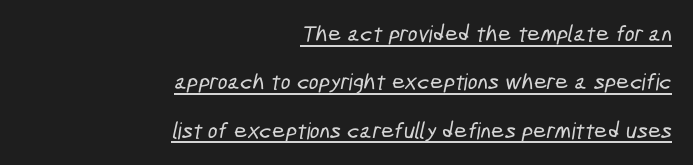
{"underline": "yes", "align": "right", "line_spacing": "loose", "line_spacing_ratio": 2.1, "letter_spacing": "normal", "letter_spacing_em": 0.0, "glyph_px": 23}
